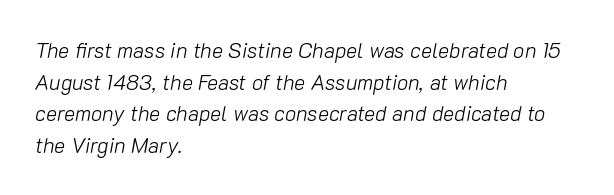
The designer left line spacing at the default. The font is comparable to plain body text, perhaps lighter. Only glyphs here, with clear space below each row. Style check: oblique.
